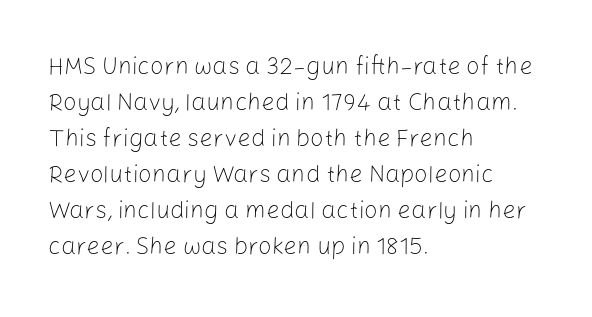
{"italic": "no", "bold": "no", "underline": "no", "align": "left", "line_spacing": "normal", "line_spacing_ratio": 1.5, "letter_spacing": "normal", "letter_spacing_em": 0.0, "glyph_px": 24}
